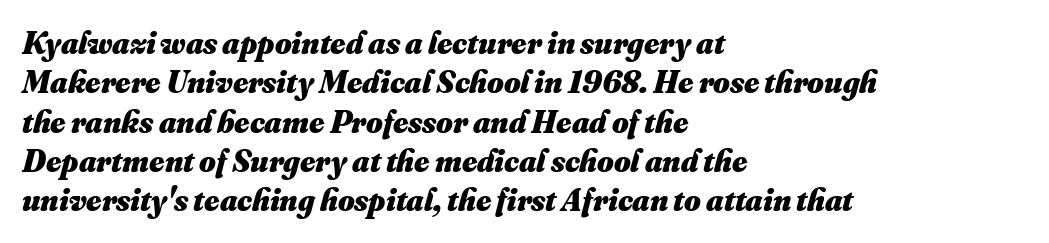
{"bold": "yes", "weight": "heavy", "width": "normal", "stroke_contrast": "medium", "x_height": "small", "monospaced": "no", "underline": "no", "align": "left", "line_spacing_ratio": 1.23, "letter_spacing": "normal", "letter_spacing_em": 0.0, "glyph_px": 32}
